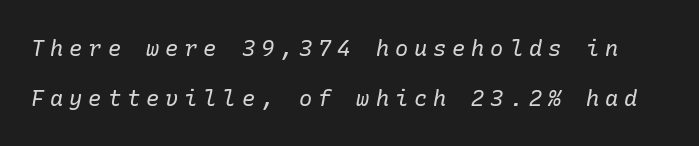
The image shows 22 px text type, italic (leaning right); set loose line spacing (2.28x), unusually wide letter spacing (+0.27 em), not underlined.
